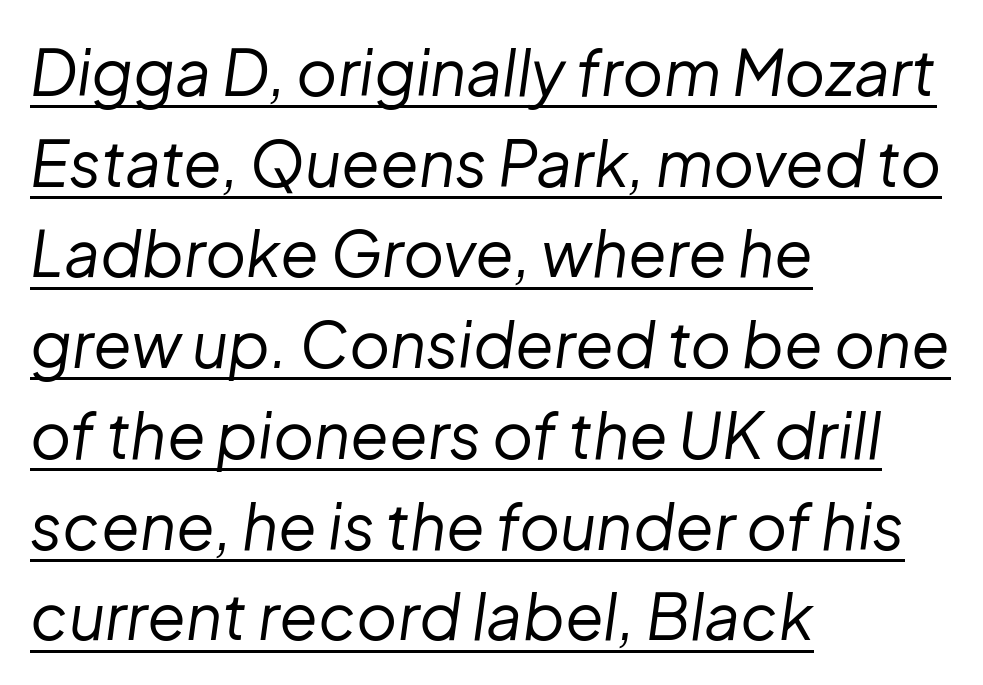
{"italic": "yes", "lean": "right", "slant_degrees": 8, "bold": "no", "weight": "regular", "width": "normal", "stroke_contrast": "low", "x_height": "medium", "monospaced": "no", "underline": "yes", "align": "left", "line_spacing": "normal", "line_spacing_ratio": 1.44, "letter_spacing": "normal", "letter_spacing_em": 0.0, "glyph_px": 63}
